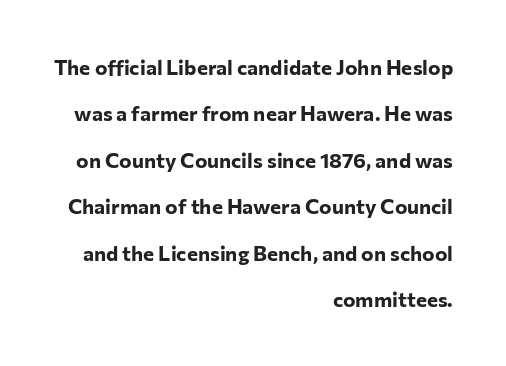
Any mark beneath the type? The region is blank. The line texture is even and compact thanks to regular tracking. These words are printed bold, with thick strokes throughout. Horizontal alignment here is rightward, an uncommon choice for prose. Posture: straight, roman, zero tilt. Successive baselines arrive slowly, with a big drop between each.
